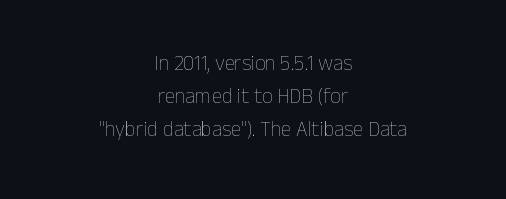
The image shows 21 px text type, upright; set centered, normal line spacing (1.56x), normal letter spacing, not underlined.
